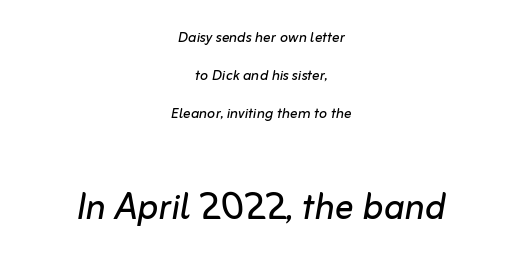
{"italic": "yes", "lean": "right", "slant_degrees": 10, "bold": "no", "weight": "regular", "width": "normal", "stroke_contrast": "low", "x_height": "medium", "monospaced": "no", "underline": "no", "align": "center", "line_spacing": "loose", "line_spacing_ratio": 2.0, "letter_spacing": "normal", "letter_spacing_em": 0.0, "larger_block": "second", "size_ratio": 2.47, "glyph_px": 47}
